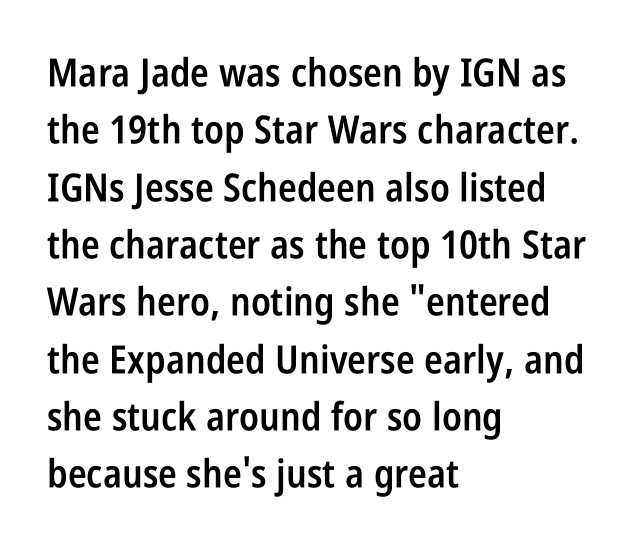
Characters follow at the spacing the type designer built in. The face used here is a semibold: visibly heavier than regular, lighter than bold. Clear beneath every line of the passage. Serifs: no, the terminals of the letterforms are clean. Each new line begins a customary step beneath the previous one.
